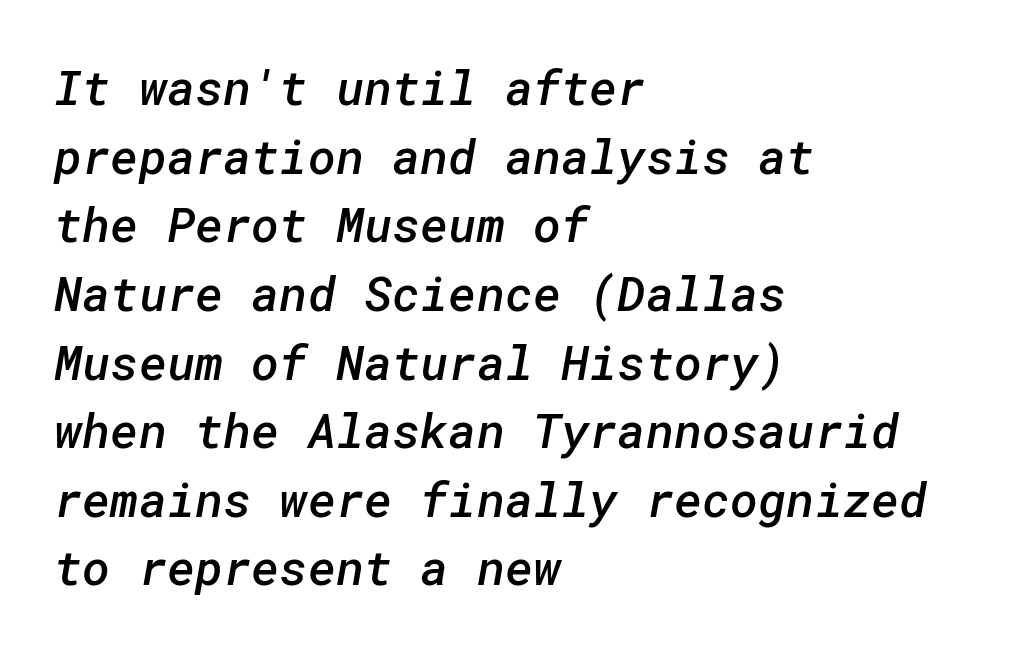
{"serif": "no", "bold": "semi", "weight": "semibold", "width": "normal", "stroke_contrast": "low", "x_height": "medium", "underline": "no", "align": "left", "line_spacing": "normal", "line_spacing_ratio": 1.43, "letter_spacing": "normal", "letter_spacing_em": 0.0, "glyph_px": 48}
